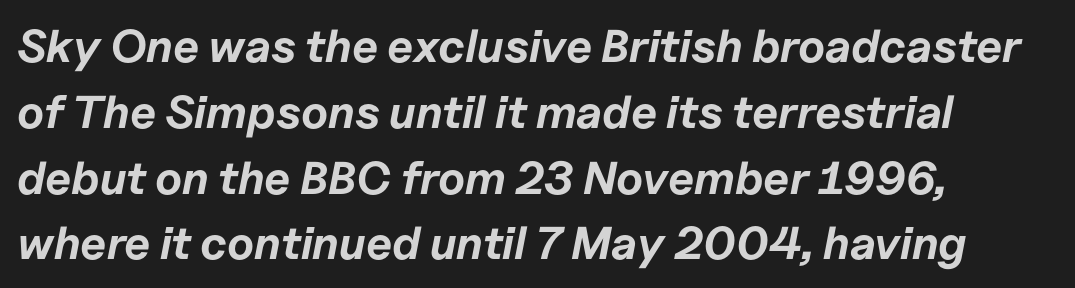
Short note: letters normally spaced. The lines are quadded left. The font is running at its bold setting. Summary of vertical rhythm: regular, with standard interline spacing. Anything drawn beneath the words? Only blank space.
